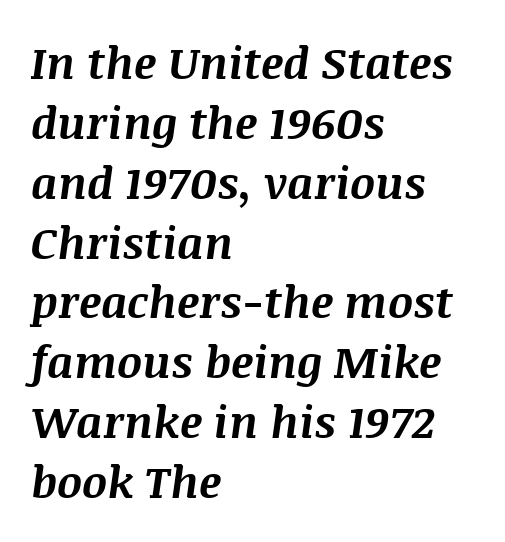
The image shows 44 px bold type, italic (leaning right); set left-aligned, normal line spacing (1.36x), normal letter spacing, not underlined; medium stroke contrast and a large x-height.
